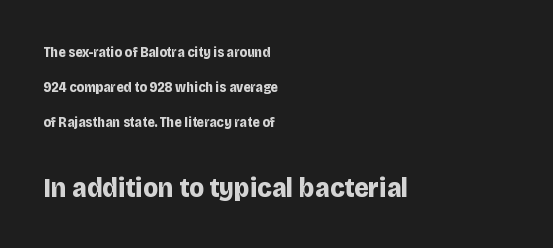
The image shows 28 px bold sans-serif type, upright; set left-aligned, loose line spacing (2.49x), normal letter spacing, not underlined; the second (bottom) block is 2.0x larger; low stroke contrast and a large x-height.
